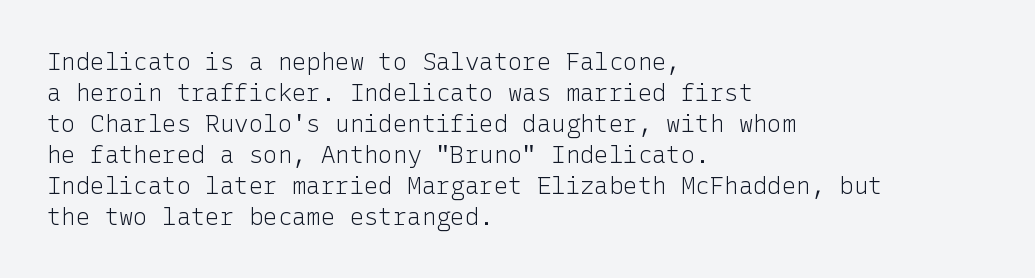
These lines keep a tight, regular rhythm from letter to letter. Notice how descenders clear the ascenders below comfortably — that's standard leading. These lines were composed using upright roman letters. One-word summary of the alignment: left. Nobody drew a line under any word here. The typesetting does not lean heavy: it is not bold.
